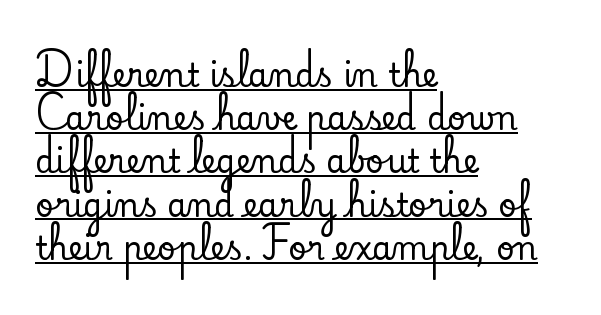
{"serif": "yes", "italic": "no", "width": "normal", "stroke_contrast": "low", "x_height": "small", "monospaced": "no", "underline": "yes", "align": "left", "line_spacing": "normal", "line_spacing_ratio": 1.35, "letter_spacing": "normal", "letter_spacing_em": 0.0, "glyph_px": 32}
